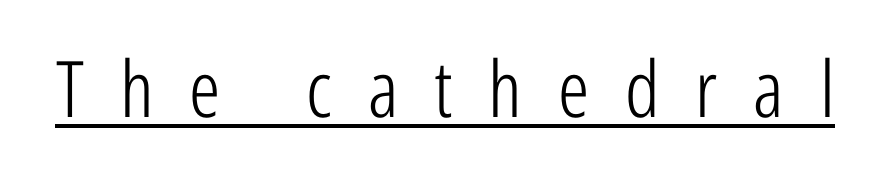
{"serif": "no", "italic": "no", "bold": "no", "weight": "light", "width": "condensed", "stroke_contrast": "low", "x_height": "medium", "monospaced": "no", "underline": "yes", "letter_spacing": "wide", "letter_spacing_em": 0.46, "glyph_px": 78}
